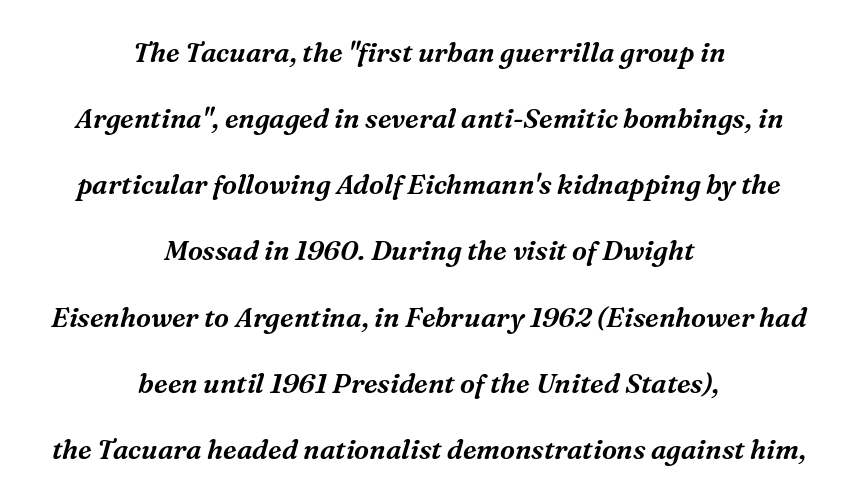
{"italic": "yes", "lean": "right", "slant_degrees": 16, "underline": "no", "align": "center", "line_spacing": "loose", "line_spacing_ratio": 2.45, "letter_spacing": "normal", "letter_spacing_em": 0.0, "glyph_px": 27}
